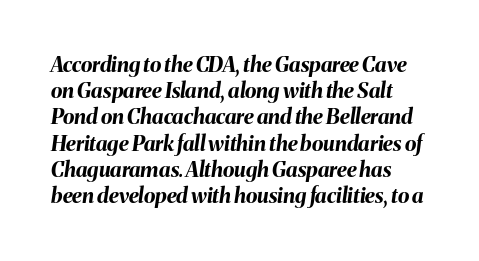
Q: Is the text bold? A: Yes.
Q: Is the text italic (slanted)? A: Yes, it leans right by about 8 degrees.
Q: Is the text underlined? A: No.
Q: Is the spacing between letters normal or unusually wide? A: Normal.
Q: Is the spacing between lines tight, normal or loose? A: Normal.
